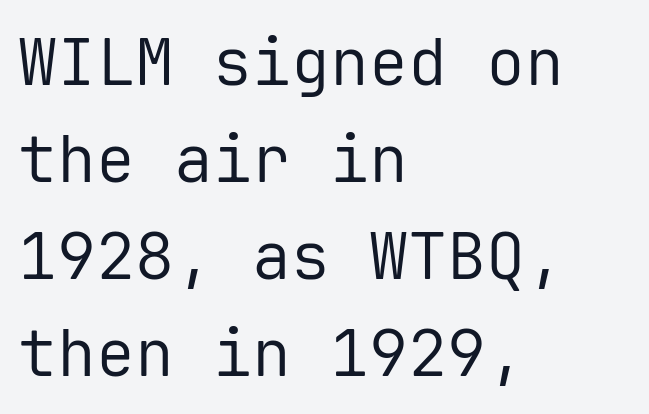
Q: Is the text bold? A: No.
Q: Is the text italic (slanted)? A: No, it is upright.
Q: Is the typeface a serif or a sans-serif typeface? A: Sans-serif.
Q: Is the text underlined? A: No.
Q: How is the paragraph aligned? A: Left-aligned.
Q: Is the spacing between letters normal or unusually wide? A: Normal.
Q: Is the spacing between lines tight, normal or loose? A: Normal.
Q: Width (condensed, normal, or wide)? A: Normal.
Q: Stroke contrast? A: Low.
Q: x-height? A: Medium.
Q: Monospaced? A: Yes.
